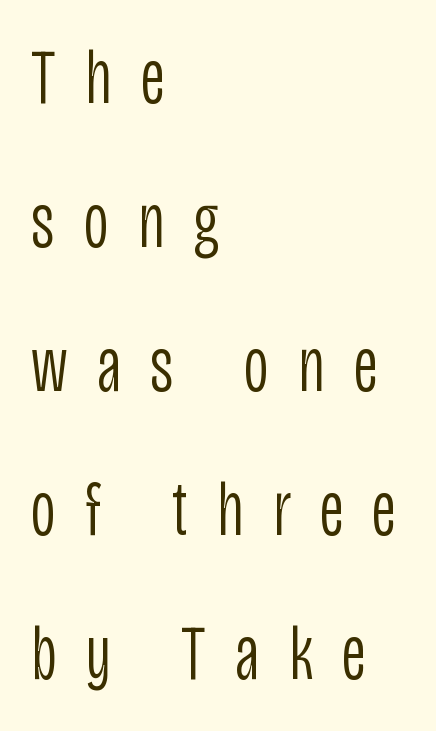
The image shows 77 px light, condensed sans-serif type, upright; set left-aligned, line spacing 1.87x, unusually wide letter spacing (+0.38 em), not underlined; low stroke contrast and a large x-height.
